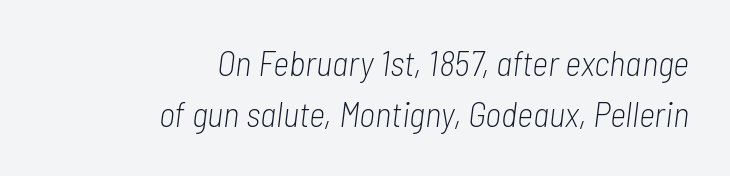
{"italic": "yes", "lean": "right", "slant_degrees": 7, "bold": "no", "weight": "light", "width": "condensed", "stroke_contrast": "low", "x_height": "medium", "monospaced": "no", "underline": "no", "align": "right", "line_spacing": "normal", "line_spacing_ratio": 1.47, "letter_spacing": "normal", "letter_spacing_em": 0.0, "glyph_px": 35}
